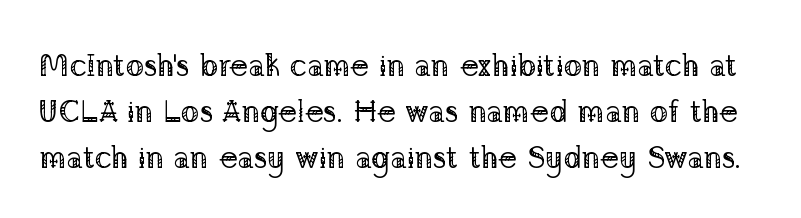
Ordinary non-slanted type is in use. Plain, unruled lines of type. The type family on display is of the serif kind. The letters look calm and open, with moderate or lighter stems. The face used here is proportionally spaced, like ordinary book or web type.
